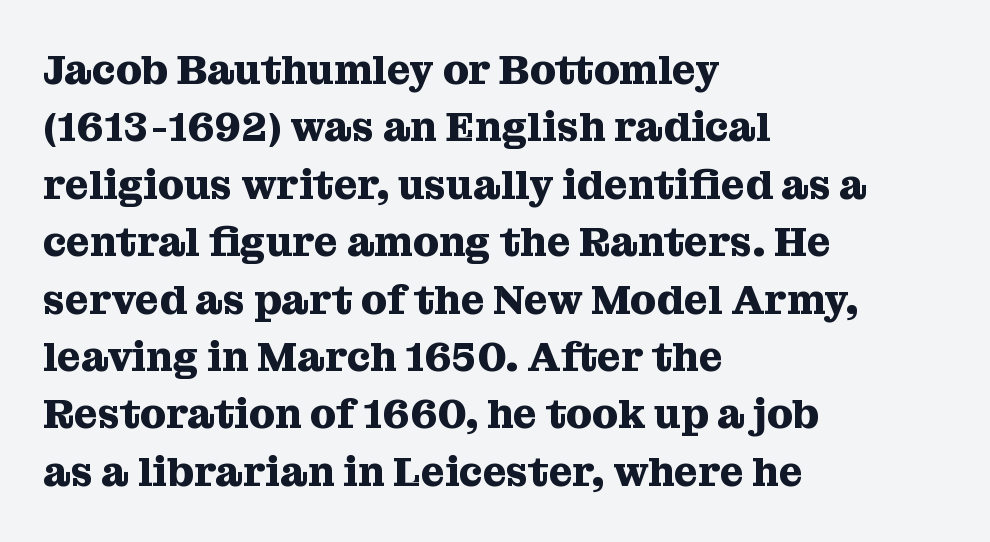
{"serif": "yes", "italic": "no", "bold": "yes", "weight": "heavy", "width": "normal", "stroke_contrast": "medium", "x_height": "medium", "monospaced": "no", "underline": "no", "align": "left", "line_spacing": "normal", "line_spacing_ratio": 1.4, "letter_spacing": "normal", "letter_spacing_em": 0.0, "glyph_px": 41}
